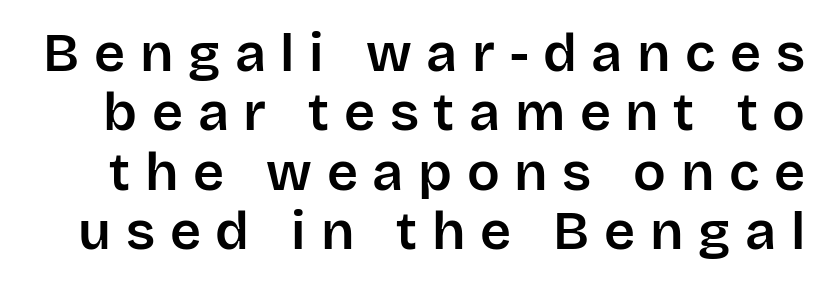
The image shows 54 px sans-serif type, upright; set tight line spacing (1.1x), unusually wide letter spacing (+0.27 em), not underlined; low stroke contrast and a large x-height.
